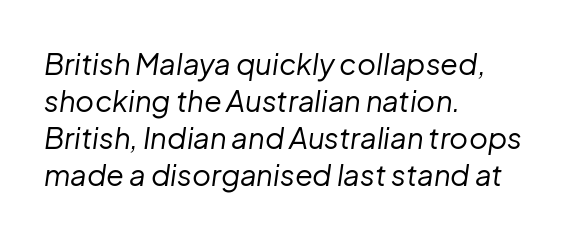
The image shows 29 px regular-weight type, italic (leaning right); set left-aligned, normal line spacing (1.28x), normal letter spacing, not underlined; low stroke contrast and a medium x-height.
